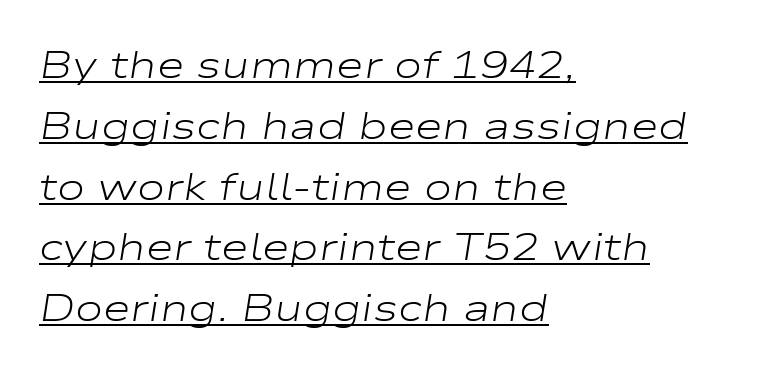
{"italic": "yes", "lean": "right", "slant_degrees": 9, "bold": "no", "weight": "light", "width": "wide", "stroke_contrast": "low", "x_height": "medium", "monospaced": "no", "underline": "yes", "align": "left", "line_spacing": "normal", "line_spacing_ratio": 1.6, "letter_spacing": "normal", "letter_spacing_em": 0.0, "glyph_px": 38}
